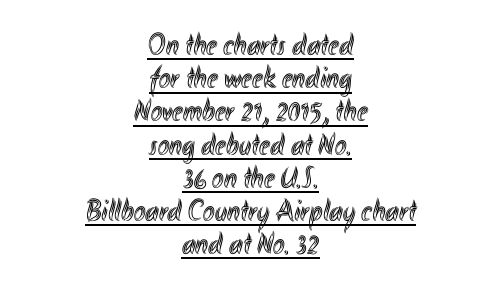
Q: Is the text italic (slanted)? A: Yes.
Q: Is the text underlined? A: Yes.
Q: How is the paragraph aligned? A: Centered.
Q: Is the spacing between letters normal or unusually wide? A: Normal.
Q: Is the spacing between lines tight, normal or loose? A: Tight.
Q: Width (condensed, normal, or wide)? A: Condensed.
Q: x-height? A: Small.
Q: Monospaced? A: No.
